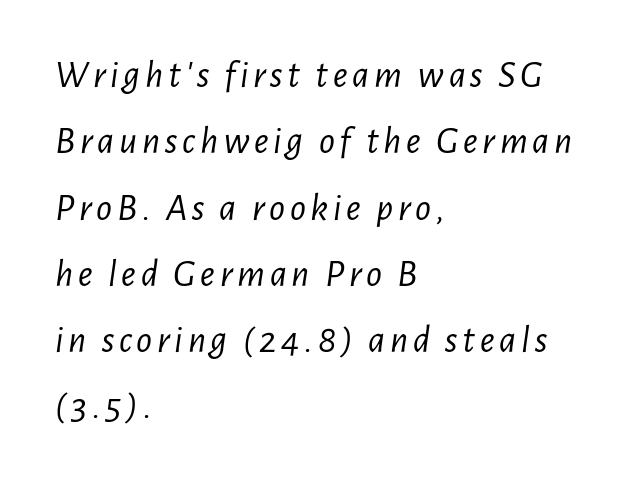
Summary of vertical rhythm: regular, with standard interline spacing. These lines are rendered in a variable-pitch font. Reading down the block, your eye returns to a fixed left position each line. The passage shown is not underscored anywhere. Vertical stems look standard width or narrower in stroke. Is the type slanted? Yes — the strokes lean at a clear angle.
